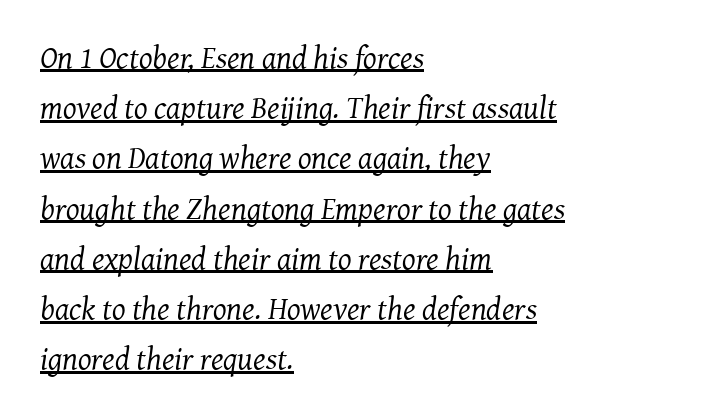
Q: Is the text bold? A: No.
Q: Is the text italic (slanted)? A: Yes, it leans right by about 7 degrees.
Q: Is the typeface a serif or a sans-serif typeface? A: Serif.
Q: Is the text underlined? A: Yes.
Q: How is the paragraph aligned? A: Left-aligned.
Q: Is the spacing between letters normal or unusually wide? A: Normal.
Q: Is the spacing between lines tight, normal or loose? A: Normal.
Q: Width (condensed, normal, or wide)? A: Normal.
Q: Stroke contrast? A: Medium.
Q: x-height? A: Medium.
Q: Monospaced? A: No.
